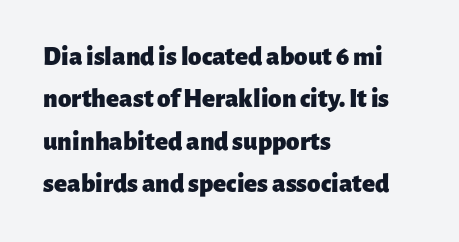
Q: Is the text bold? A: Yes.
Q: Is the text italic (slanted)? A: No, it is upright.
Q: Is the text underlined? A: No.
Q: How is the paragraph aligned? A: Left-aligned.
Q: Is the spacing between letters normal or unusually wide? A: Normal.
Q: Is the spacing between lines tight, normal or loose? A: Normal.
